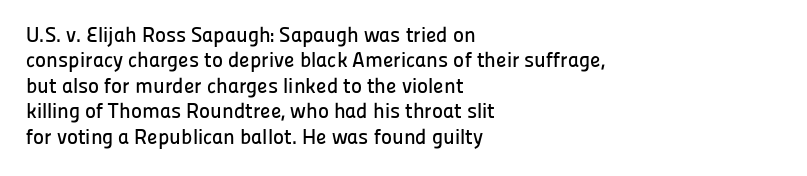
Short and long lines alike share a common starting point at left. Letters rest on an invisible, unmarked baseline. No extra tracking has been applied to these lines. Is there any slant? The stems are plumb.
